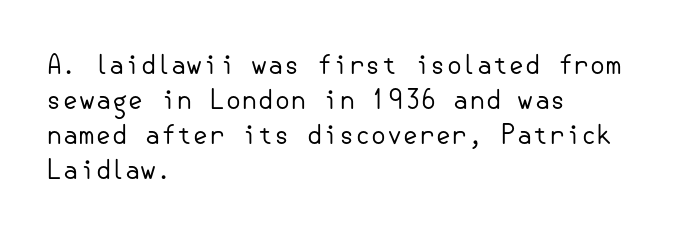
Q: Is the text bold? A: No.
Q: Is the text italic (slanted)? A: No, it is upright.
Q: Is the text underlined? A: No.
Q: How is the paragraph aligned? A: Left-aligned.
Q: Is the spacing between letters normal or unusually wide? A: Normal.
Q: Is the spacing between lines tight, normal or loose? A: Normal.
